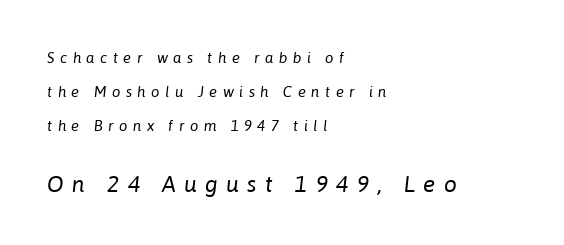
The image shows 23 px text type, italic (leaning right); set left-aligned, loose line spacing (2.28x), unusually wide letter spacing (+0.36 em), not underlined; the second (bottom) block is 1.53x larger.
